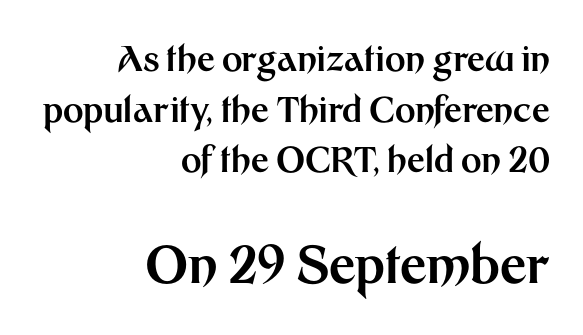
Q: Is the text bold? A: Yes.
Q: Is the text italic (slanted)? A: No, it is upright.
Q: Is the typeface a serif or a sans-serif typeface? A: Sans-serif.
Q: Is the text underlined? A: No.
Q: How is the paragraph aligned? A: Right-aligned.
Q: Is the spacing between letters normal or unusually wide? A: Normal.
Q: Is the spacing between lines tight, normal or loose? A: Normal.
Q: Which block of text is set in a larger size, the first (top) or the second (bottom)? A: The second (bottom) one.
Q: Width (condensed, normal, or wide)? A: Normal.
Q: Stroke contrast? A: Medium.
Q: x-height? A: Medium.
Q: Monospaced? A: No.
